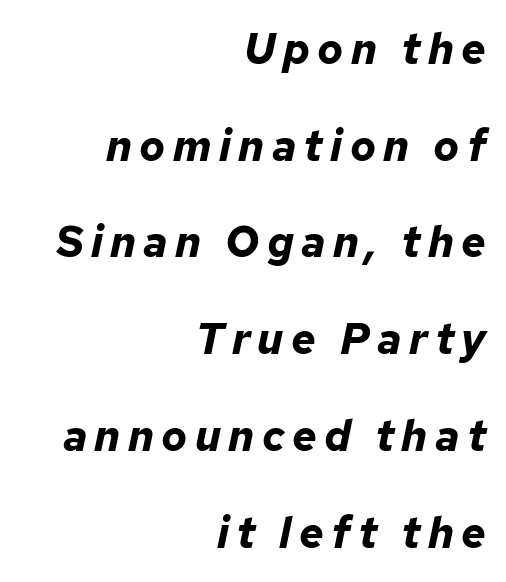
Q: Is the text bold? A: Yes.
Q: Is the text italic (slanted)? A: Yes, it leans right by about 12 degrees.
Q: Is the text underlined? A: No.
Q: How is the paragraph aligned? A: Right-aligned.
Q: Is the spacing between lines tight, normal or loose? A: Loose.
Q: Width (condensed, normal, or wide)? A: Normal.
Q: Stroke contrast? A: Low.
Q: x-height? A: Medium.
Q: Monospaced? A: No.
